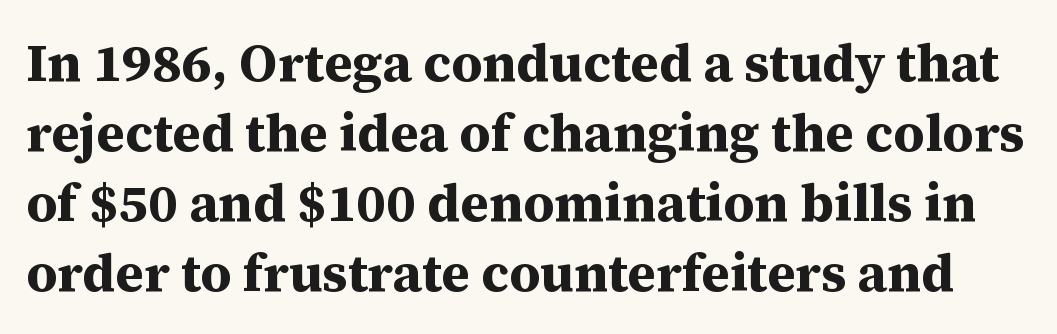
{"serif": "yes", "italic": "no", "bold": "yes", "weight": "bold", "width": "normal", "stroke_contrast": "medium", "x_height": "medium", "monospaced": "no", "underline": "no", "line_spacing": "normal", "line_spacing_ratio": 1.32, "letter_spacing": "normal", "letter_spacing_em": 0.0, "glyph_px": 53}
